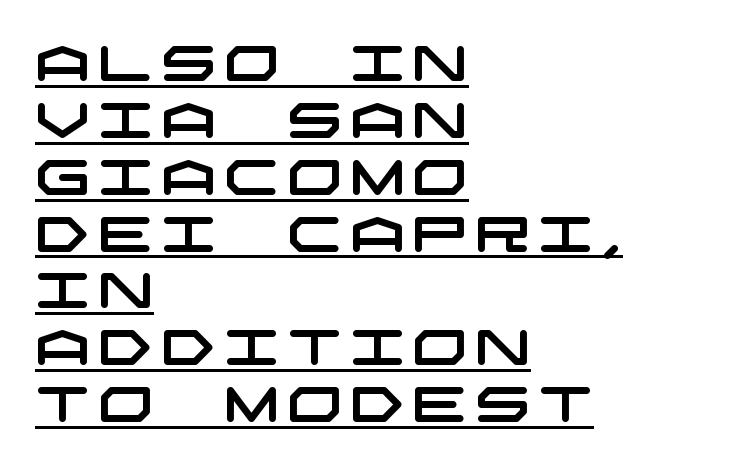
Check where the strokes stop: nothing finishes them off — pure sans. Underline: present. Horizontal alignment here is leftward, the default for most running prose.
